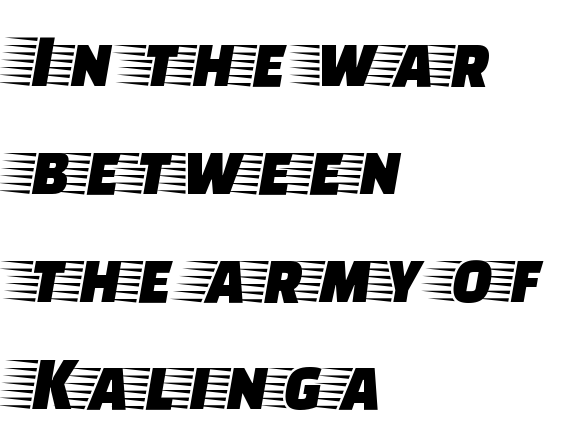
Q: Is the text italic (slanted)? A: Yes.
Q: Is the typeface a serif or a sans-serif typeface? A: Serif.
Q: Is the text underlined? A: No.
Q: How is the paragraph aligned? A: Left-aligned.
Q: Is the spacing between letters normal or unusually wide? A: Normal.
Q: Is the spacing between lines tight, normal or loose? A: Normal.
Q: Width (condensed, normal, or wide)? A: Wide.
Q: Stroke contrast? A: Low.
Q: x-height? A: Large.
Q: Monospaced? A: No.
